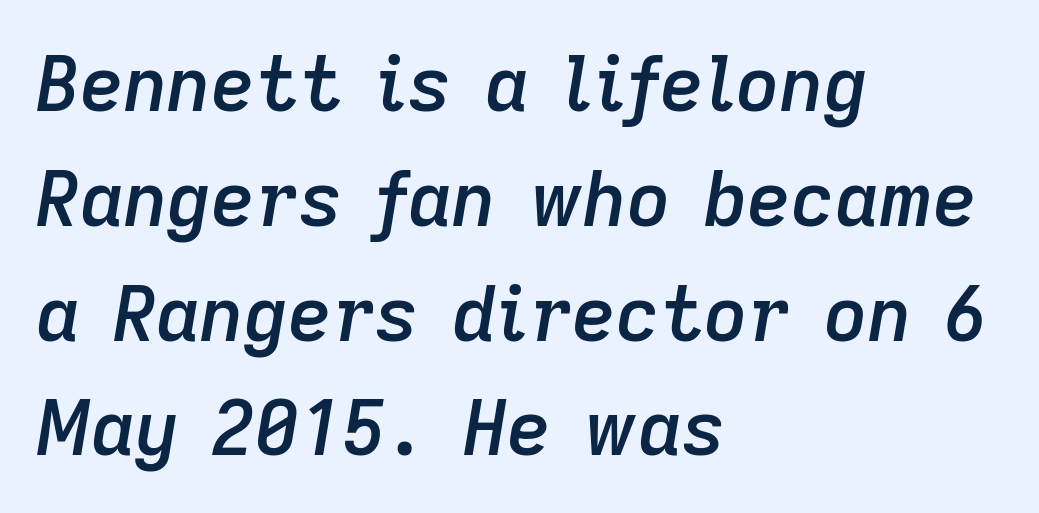
Q: Is the text bold? A: Semi-bold.
Q: Is the text italic (slanted)? A: Yes, it leans right by about 9 degrees.
Q: Is the text underlined? A: No.
Q: How is the paragraph aligned? A: Left-aligned.
Q: Is the spacing between letters normal or unusually wide? A: Normal.
Q: Is the spacing between lines tight, normal or loose? A: Normal.
Q: Width (condensed, normal, or wide)? A: Normal.
Q: Stroke contrast? A: Low.
Q: x-height? A: Medium.
Q: Monospaced? A: No.
